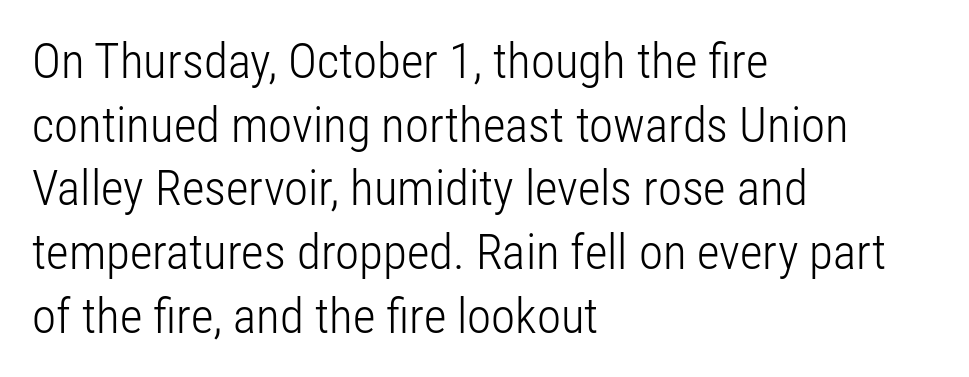
The image shows 49 px light, condensed sans-serif type, upright; set left-aligned, normal line spacing (1.3x), normal letter spacing, not underlined; low stroke contrast and a medium x-height.
